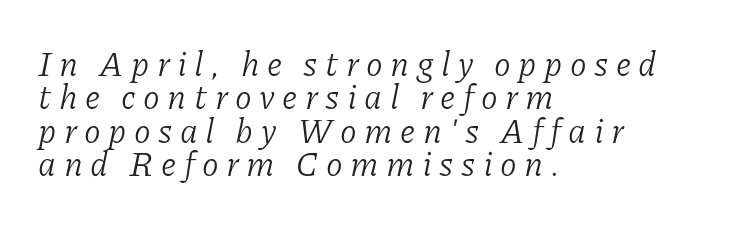
This sample trades vertical openness for compactness between lines. Glance below the letters and you will spot only blank space. Is the stroke heavy? The answer is a plain regular-or-lighter. Designer's note — italics engaged. Do the characters align in a grid? No, the font is proportional.
